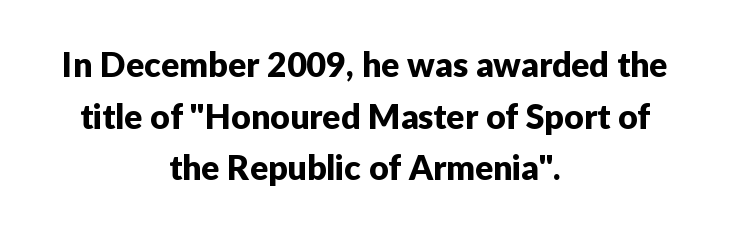
The image shows 34 px sans-serif type, upright; set centered, normal line spacing (1.52x), normal letter spacing, not underlined; low stroke contrast and a medium x-height.
